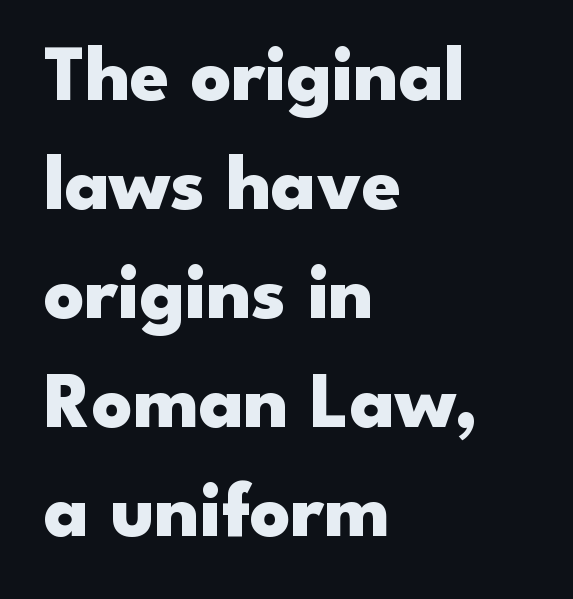
The image shows 79 px heavy, wide sans-serif type, upright; set left-aligned, normal line spacing (1.38x), normal letter spacing, not underlined; low stroke contrast and a small x-height.
